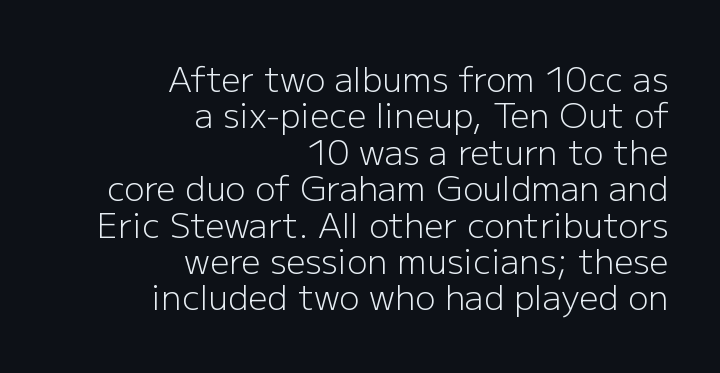
Q: Is the text bold? A: No.
Q: Is the text italic (slanted)? A: No, it is upright.
Q: Is the typeface a serif or a sans-serif typeface? A: Sans-serif.
Q: Is the text underlined? A: No.
Q: How is the paragraph aligned? A: Right-aligned.
Q: Is the spacing between letters normal or unusually wide? A: Normal.
Q: Is the spacing between lines tight, normal or loose? A: Tight.
Q: Width (condensed, normal, or wide)? A: Normal.
Q: Stroke contrast? A: Low.
Q: x-height? A: Medium.
Q: Monospaced? A: No.
